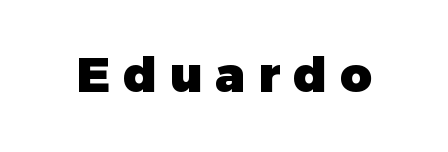
{"serif": "no", "italic": "no", "bold": "yes", "weight": "heavy", "width": "normal", "stroke_contrast": "low", "x_height": "medium", "monospaced": "no", "underline": "no", "letter_spacing": "wide", "letter_spacing_em": 0.26, "glyph_px": 49}
